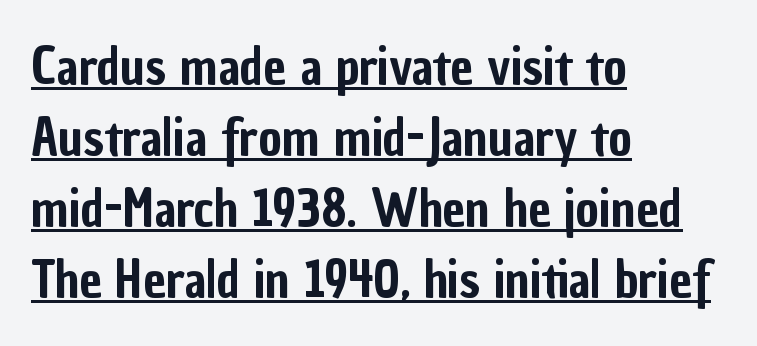
{"serif": "no", "italic": "no", "width": "condensed", "stroke_contrast": "low", "x_height": "medium", "monospaced": "no", "underline": "yes", "align": "left", "line_spacing": "normal", "line_spacing_ratio": 1.39, "letter_spacing": "normal", "letter_spacing_em": 0.0, "glyph_px": 51}
